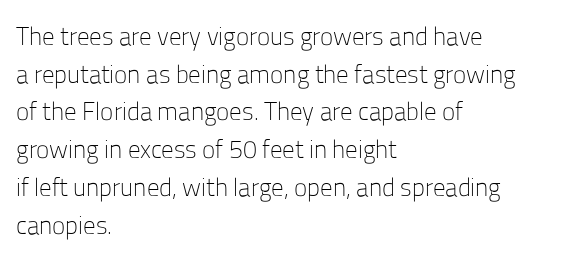
{"italic": "no", "bold": "no", "underline": "no", "align": "left", "line_spacing": "normal", "line_spacing_ratio": 1.51, "letter_spacing": "normal", "letter_spacing_em": 0.0, "glyph_px": 25}
